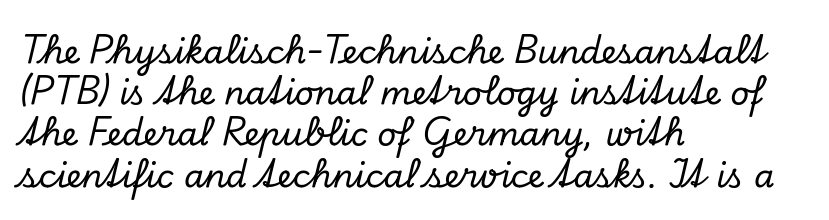
Q: Is the text italic (slanted)? A: Yes, it leans right by about 13 degrees.
Q: Is the typeface a serif or a sans-serif typeface? A: Serif.
Q: Is the text underlined? A: No.
Q: How is the paragraph aligned? A: Left-aligned.
Q: Is the spacing between letters normal or unusually wide? A: Normal.
Q: Is the spacing between lines tight, normal or loose? A: Normal.
Q: Width (condensed, normal, or wide)? A: Normal.
Q: Stroke contrast? A: Low.
Q: x-height? A: Small.
Q: Monospaced? A: No.
